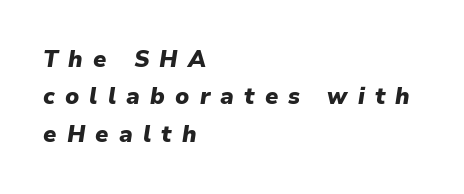
{"italic": "yes", "lean": "right", "slant_degrees": 9, "bold": "yes", "underline": "no", "align": "left", "line_spacing": "normal", "line_spacing_ratio": 1.63, "letter_spacing": "wide", "letter_spacing_em": 0.44, "glyph_px": 23}
